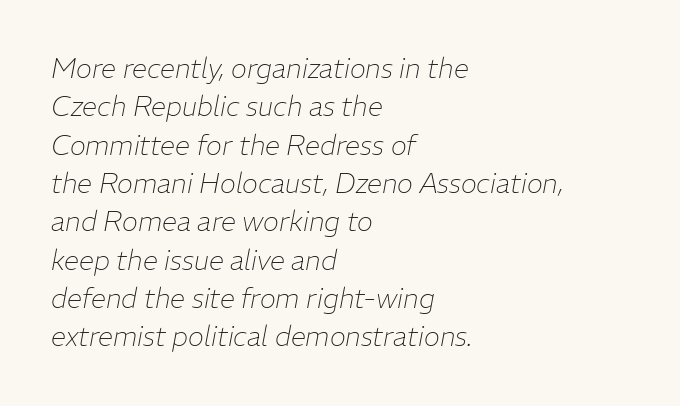
Q: Is the text bold? A: No.
Q: Is the text italic (slanted)? A: Yes, it leans right by about 11 degrees.
Q: Is the text underlined? A: No.
Q: How is the paragraph aligned? A: Left-aligned.
Q: Is the spacing between letters normal or unusually wide? A: Normal.
Q: Is the spacing between lines tight, normal or loose? A: Normal.
